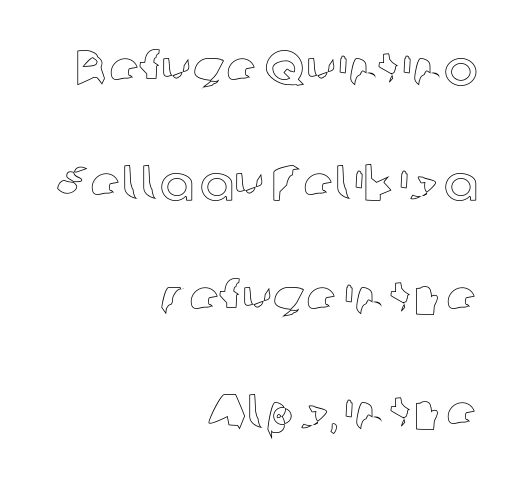
Which margin do the lines hug? The right one — the left edge is uneven. The letters advance in unequal steps, a hallmark of proportional type. The axis of the letterforms is exactly vertical. Does the leading feel generous? Absolutely, it's lavish. Glyph-to-glyph distance matches everyday printed text.
